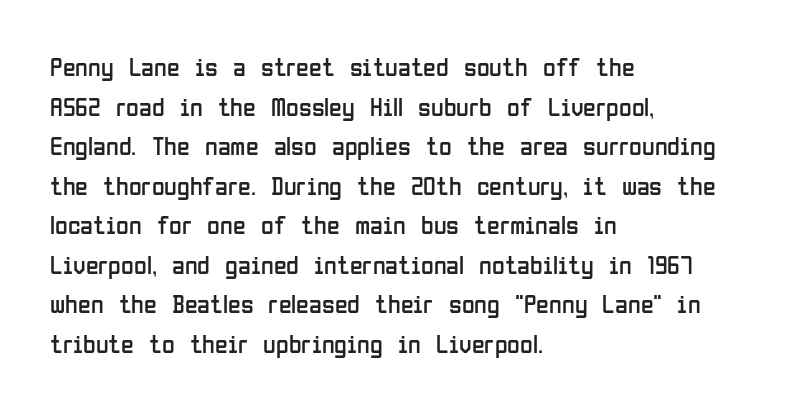
The block of text has a typical density, with ordinary space between rows. The line texture is even and compact thanks to regular tracking. Nothing heavy about these letters — not bold at all. Which margin do the lines hug? The left one — the right edge is uneven.
